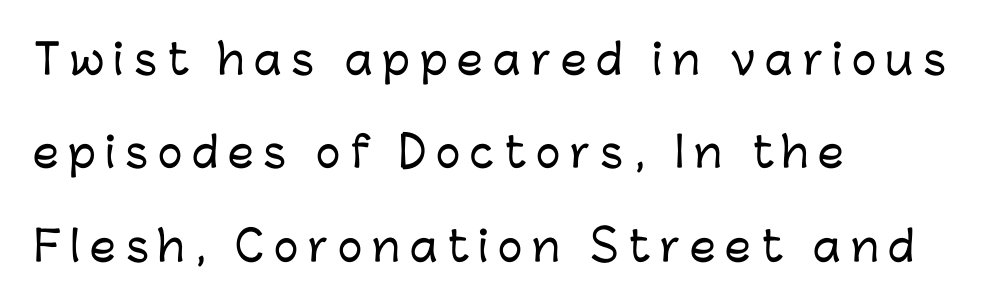
{"serif": "no", "italic": "no", "width": "normal", "stroke_contrast": "low", "x_height": "medium", "monospaced": "no", "underline": "no", "align": "left", "line_spacing": "loose", "line_spacing_ratio": 2.28, "letter_spacing": "wide", "letter_spacing_em": 0.24, "glyph_px": 41}
